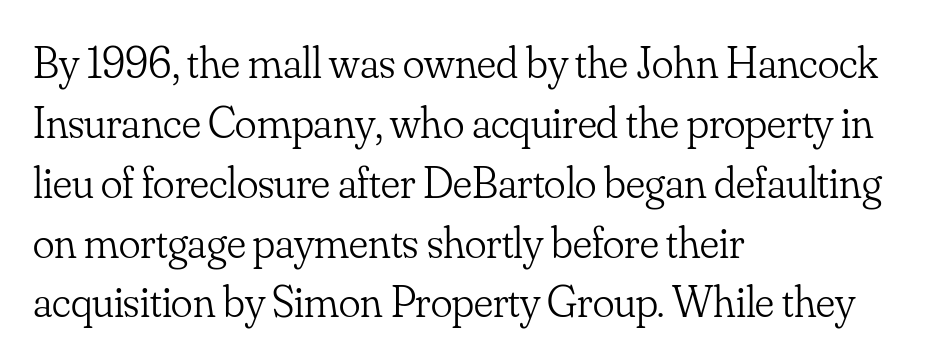
{"serif": "yes", "italic": "no", "bold": "no", "weight": "light", "width": "normal", "stroke_contrast": "low", "x_height": "small", "monospaced": "no", "underline": "no", "align": "left", "line_spacing": "normal", "line_spacing_ratio": 1.33, "letter_spacing": "normal", "letter_spacing_em": 0.0, "glyph_px": 45}
